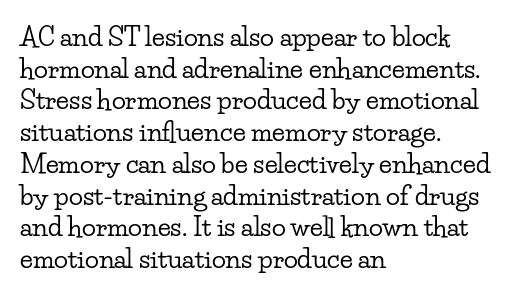
The image shows 26 px text type, upright; set left-aligned, line spacing 1.22x, normal letter spacing, not underlined.
